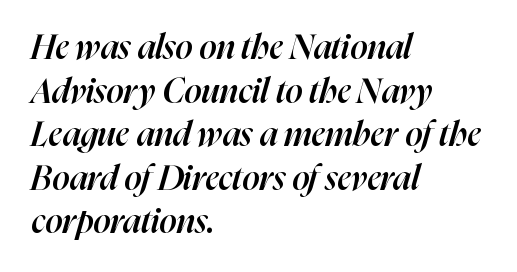
Q: Is the text bold? A: Semi-bold.
Q: Is the text italic (slanted)? A: Yes, it leans right by about 16 degrees.
Q: Is the text underlined? A: No.
Q: How is the paragraph aligned? A: Left-aligned.
Q: Is the spacing between letters normal or unusually wide? A: Normal.
Q: Is the spacing between lines tight, normal or loose? A: Normal.
Q: Width (condensed, normal, or wide)? A: Normal.
Q: Stroke contrast? A: High.
Q: x-height? A: Medium.
Q: Monospaced? A: No.
